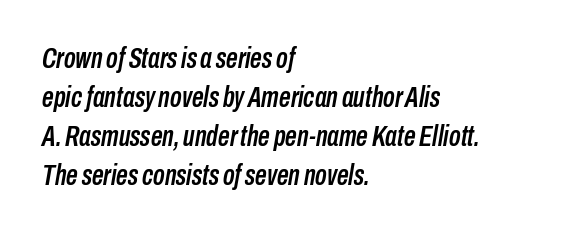
Q: Is the text italic (slanted)? A: Yes, it leans right by about 10 degrees.
Q: Is the text underlined? A: No.
Q: How is the paragraph aligned? A: Left-aligned.
Q: Is the spacing between letters normal or unusually wide? A: Normal.
Q: Is the spacing between lines tight, normal or loose? A: Normal.
Q: Width (condensed, normal, or wide)? A: Condensed.
Q: Stroke contrast? A: Low.
Q: x-height? A: Medium.
Q: Monospaced? A: No.
